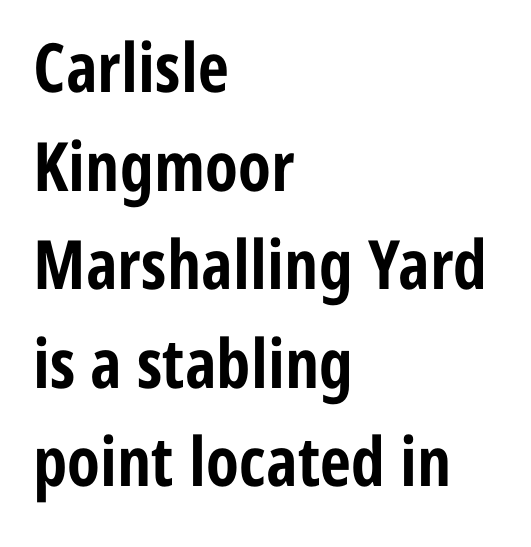
The image shows 68 px bold, condensed sans-serif type, upright; set left-aligned, normal line spacing (1.45x), normal letter spacing, not underlined; low stroke contrast and a medium x-height.
